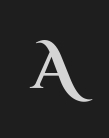
Q: Is the text bold? A: Yes.
Q: Is the text italic (slanted)? A: No, it is upright.
Q: Is the typeface a serif or a sans-serif typeface? A: Sans-serif.
Q: Is the text underlined? A: No.
Q: Is the spacing between letters normal or unusually wide? A: Unusually wide.
Q: Width (condensed, normal, or wide)? A: Normal.
Q: Stroke contrast? A: High.
Q: x-height? A: Large.
Q: Monospaced? A: No.
